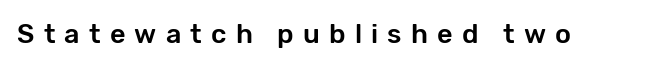
The image shows 27 px text type, upright; set unusually wide letter spacing (+0.34 em), not underlined.
